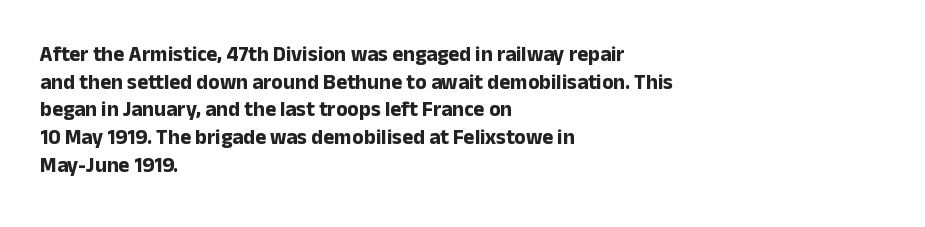
The image shows 21 px bold type, upright; set left-aligned, normal line spacing (1.32x), normal letter spacing, not underlined.
